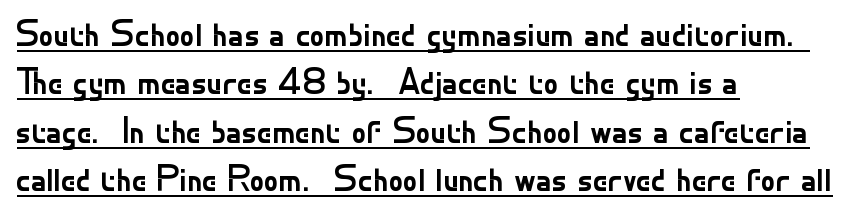
Here the designer chose a conventional face with non-uniform glyph widths. Each letter's strokes conclude bluntly, with no projecting serifs. Heaviness? Minimal to ordinary, like unemphasized prose. The rendered words wear a rule along their underside.
